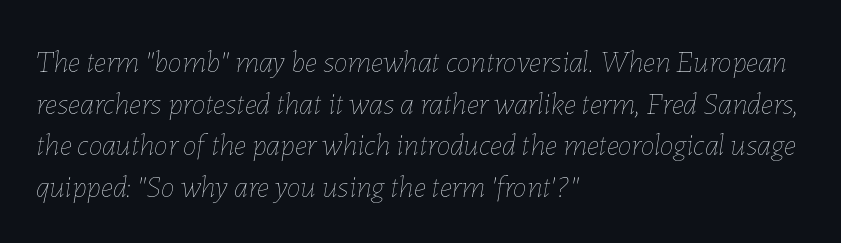
The image shows 31 px thin type, italic (leaning right); set left-aligned, normal line spacing (1.34x), normal letter spacing, not underlined; low stroke contrast and a medium x-height.
